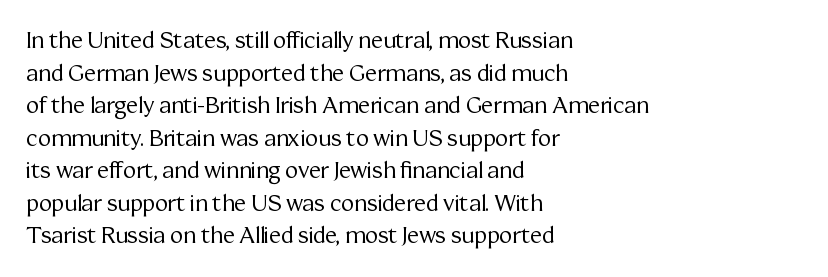
{"italic": "no", "bold": "no", "underline": "no", "align": "left", "line_spacing": "normal", "line_spacing_ratio": 1.48, "letter_spacing": "normal", "letter_spacing_em": 0.0, "glyph_px": 22}
